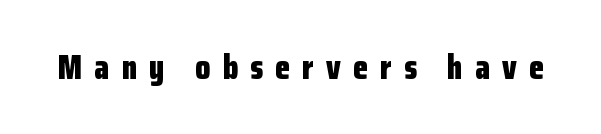
{"serif": "no", "italic": "no", "bold": "yes", "weight": "bold", "width": "condensed", "stroke_contrast": "low", "x_height": "medium", "monospaced": "no", "underline": "no", "letter_spacing": "wide", "letter_spacing_em": 0.36, "glyph_px": 34}
